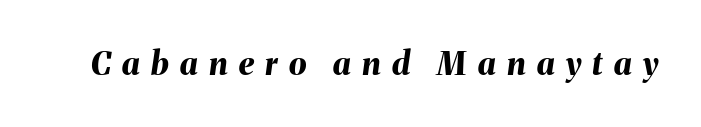
{"italic": "yes", "lean": "right", "slant_degrees": 8, "bold": "yes", "weight": "bold", "width": "normal", "stroke_contrast": "medium", "x_height": "medium", "monospaced": "no", "underline": "no", "letter_spacing": "wide", "letter_spacing_em": 0.35, "glyph_px": 32}
